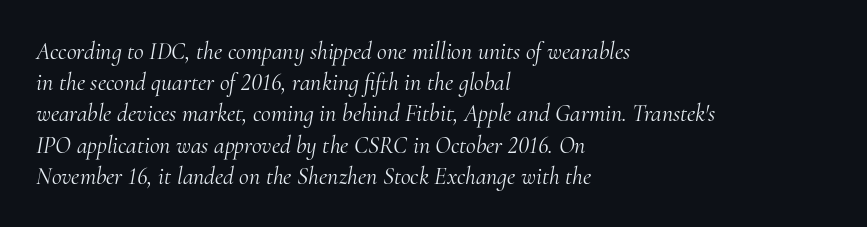
The image shows 24 px text type, italic (leaning right); set left-aligned, normal line spacing (1.3x), normal letter spacing, not underlined.
